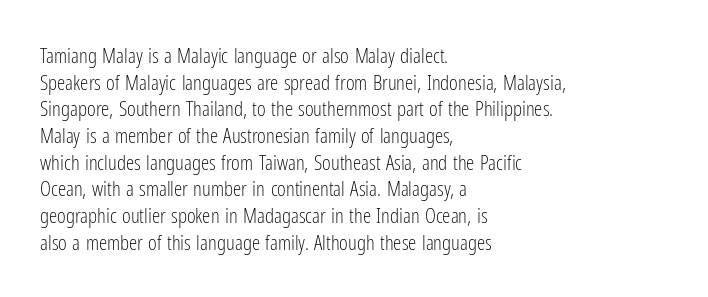
Summary of weight: not heavy and not bold. The vertical gap from one line to the next is medium. The type is set solid horizontally, with unmodified tracking. No italicization has been applied; the sample stays upright. The paragraph shown leans on its left margin. The gap between lines stays unmarked.
